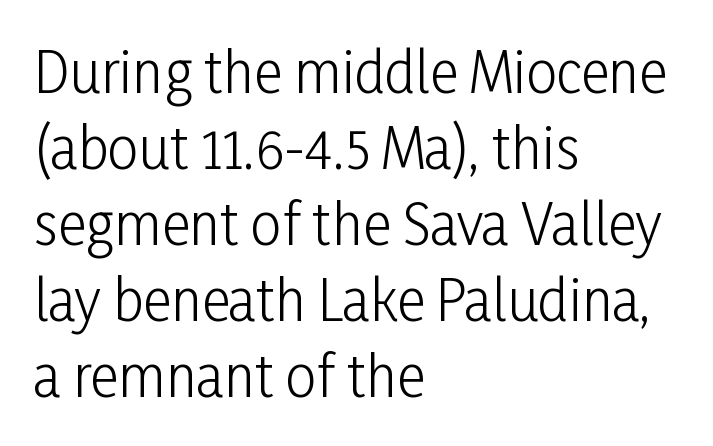
Q: Is the text bold? A: No.
Q: Is the text italic (slanted)? A: No, it is upright.
Q: Is the typeface a serif or a sans-serif typeface? A: Sans-serif.
Q: Is the text underlined? A: No.
Q: How is the paragraph aligned? A: Left-aligned.
Q: Is the spacing between letters normal or unusually wide? A: Normal.
Q: Is the spacing between lines tight, normal or loose? A: Normal.
Q: Width (condensed, normal, or wide)? A: Condensed.
Q: Stroke contrast? A: Low.
Q: x-height? A: Medium.
Q: Monospaced? A: No.
